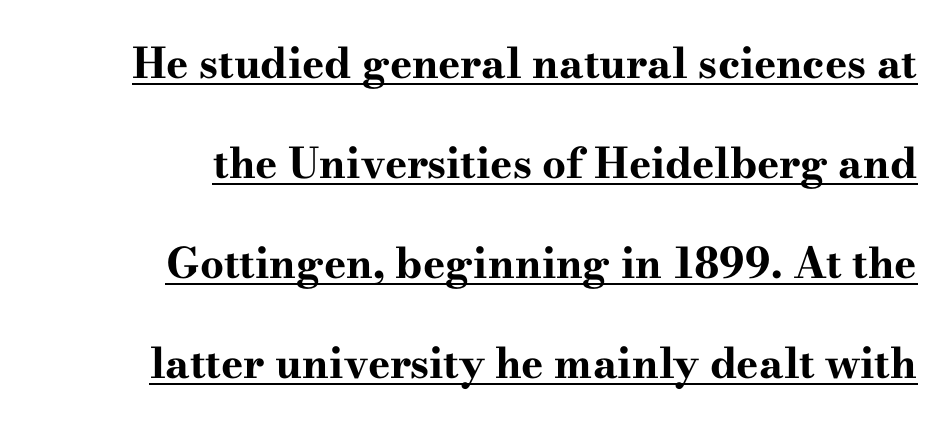
The image shows 42 px bold, wide serif type, upright; set right-aligned, loose line spacing (2.38x), normal letter spacing, underlined; high stroke contrast and a small x-height.
